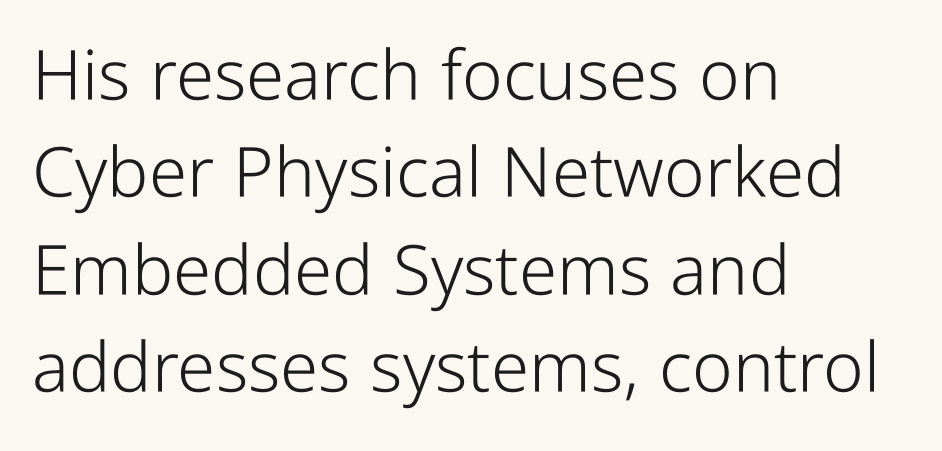
The image shows 69 px light, condensed sans-serif type, upright; set left-aligned, normal line spacing (1.41x), normal letter spacing, not underlined; low stroke contrast and a medium x-height.
